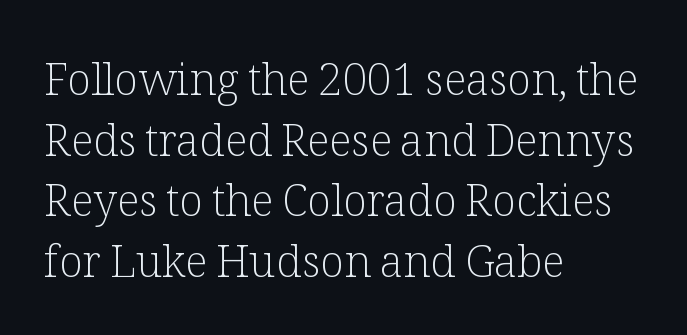
Q: Is the text bold? A: No.
Q: Is the text italic (slanted)? A: No, it is upright.
Q: Is the typeface a serif or a sans-serif typeface? A: Serif.
Q: Is the text underlined? A: No.
Q: How is the paragraph aligned? A: Left-aligned.
Q: Is the spacing between letters normal or unusually wide? A: Normal.
Q: Is the spacing between lines tight, normal or loose? A: Normal.
Q: Width (condensed, normal, or wide)? A: Normal.
Q: Stroke contrast? A: Low.
Q: x-height? A: Medium.
Q: Monospaced? A: No.
